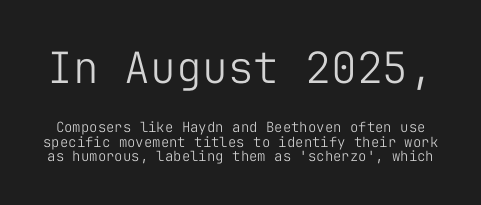
{"serif": "no", "italic": "no", "bold": "no", "weight": "light", "width": "normal", "stroke_contrast": "low", "x_height": "medium", "monospaced": "yes", "underline": "no", "line_spacing": "tight", "line_spacing_ratio": 1.02, "letter_spacing": "normal", "letter_spacing_em": 0.0, "larger_block": "first", "size_ratio": 3.07, "glyph_px": 43}
